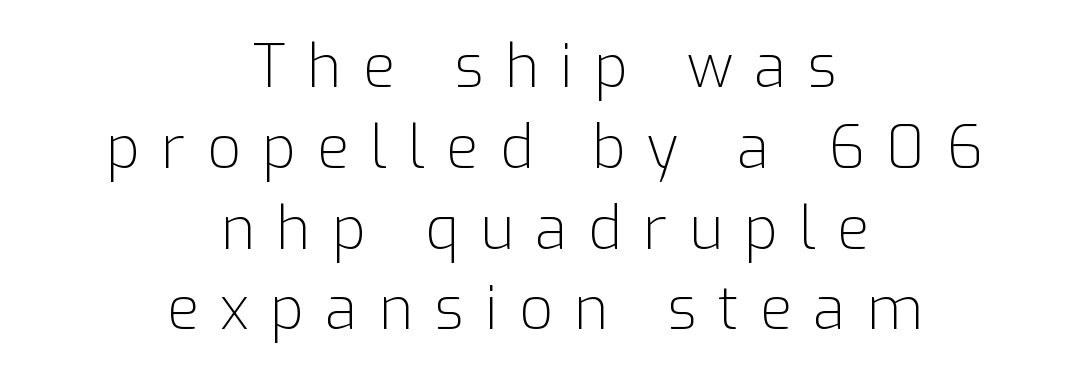
Q: Is the text bold? A: No.
Q: Is the text italic (slanted)? A: No, it is upright.
Q: Is the typeface a serif or a sans-serif typeface? A: Sans-serif.
Q: Is the text underlined? A: No.
Q: How is the paragraph aligned? A: Centered.
Q: Is the spacing between letters normal or unusually wide? A: Unusually wide.
Q: Is the spacing between lines tight, normal or loose? A: Normal.
Q: Width (condensed, normal, or wide)? A: Normal.
Q: Stroke contrast? A: Low.
Q: x-height? A: Medium.
Q: Monospaced? A: No.
